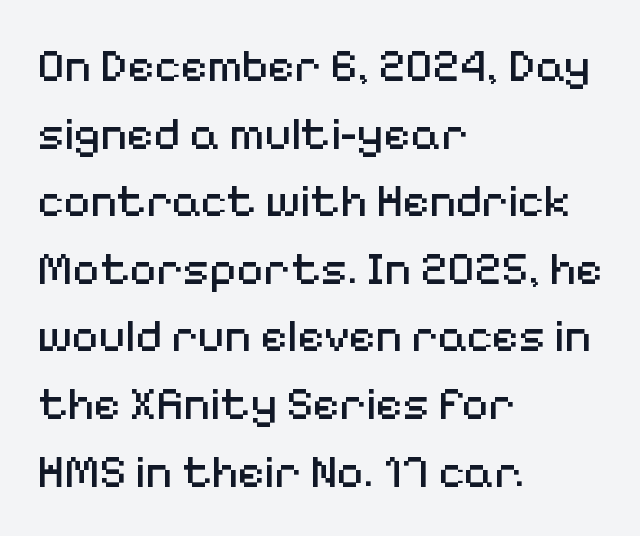
{"serif": "no", "italic": "no", "bold": "no", "weight": "regular", "width": "normal", "stroke_contrast": "medium", "x_height": "medium", "monospaced": "no", "underline": "no", "align": "left", "line_spacing": "normal", "line_spacing_ratio": 1.47, "letter_spacing": "normal", "letter_spacing_em": 0.0, "glyph_px": 46}
